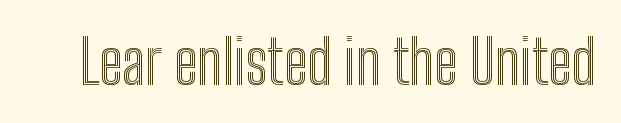
Q: Is the text italic (slanted)? A: No, it is upright.
Q: Is the text underlined? A: No.
Q: Is the spacing between letters normal or unusually wide? A: Normal.
Q: Width (condensed, normal, or wide)? A: Condensed.
Q: x-height? A: Medium.
Q: Monospaced? A: No.
